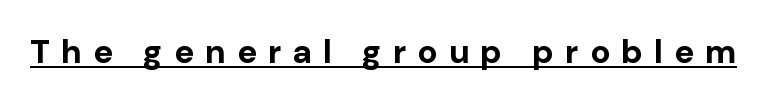
The image shows 33 px bold sans-serif type, upright; set unusually wide letter spacing (+0.34 em), underlined; low stroke contrast and a medium x-height.
